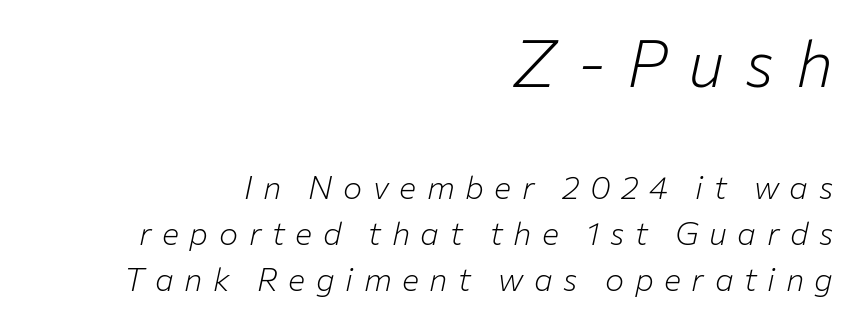
The image shows 65 px light type, italic (leaning right); set right-aligned, normal line spacing (1.44x), unusually wide letter spacing (+0.33 em), not underlined; the first (top) block is 2.03x larger; low stroke contrast and a medium x-height.
